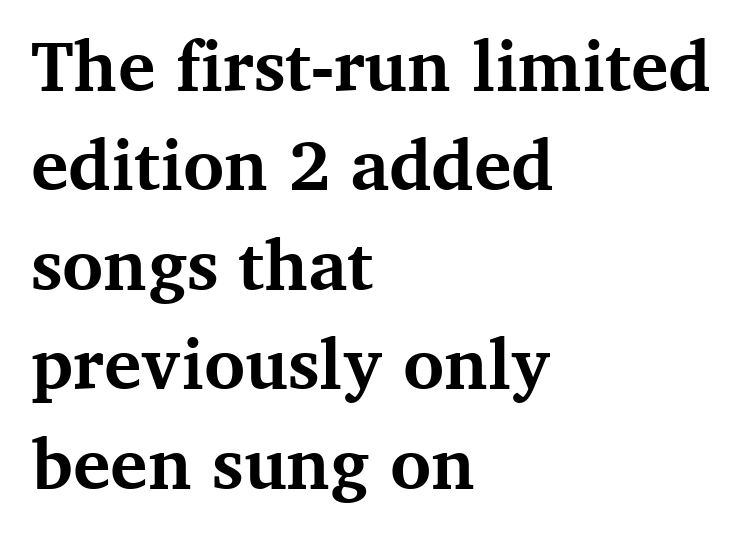
Q: Is the text bold? A: Yes.
Q: Is the text italic (slanted)? A: No, it is upright.
Q: Is the typeface a serif or a sans-serif typeface? A: Serif.
Q: Is the text underlined? A: No.
Q: How is the paragraph aligned? A: Left-aligned.
Q: Is the spacing between letters normal or unusually wide? A: Normal.
Q: Is the spacing between lines tight, normal or loose? A: Normal.
Q: Width (condensed, normal, or wide)? A: Normal.
Q: Stroke contrast? A: Medium.
Q: x-height? A: Medium.
Q: Monospaced? A: No.
